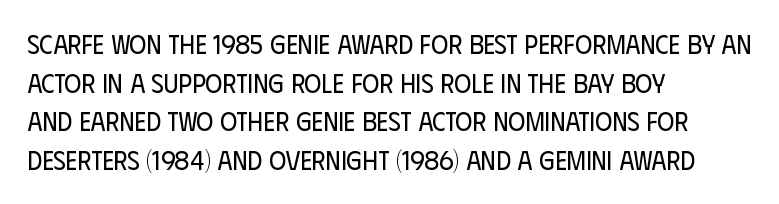
The image shows 26 px text type, upright; set left-aligned, normal line spacing (1.49x), normal letter spacing, not underlined.
